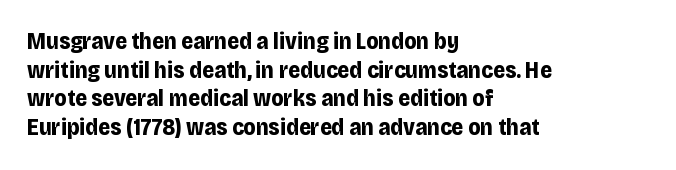
Q: Is the text bold? A: Yes.
Q: Is the text italic (slanted)? A: No, it is upright.
Q: Is the text underlined? A: No.
Q: How is the paragraph aligned? A: Left-aligned.
Q: Is the spacing between letters normal or unusually wide? A: Normal.
Q: Is the spacing between lines tight, normal or loose? A: Normal.
